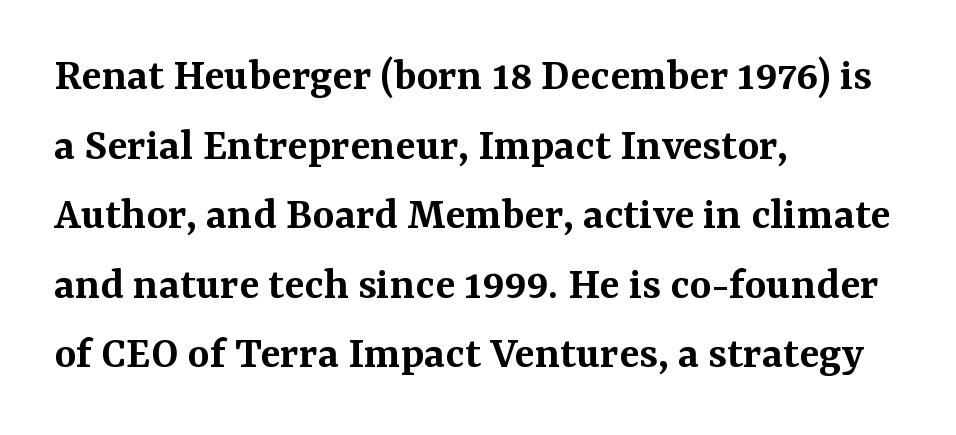
The strokes are fattened partway — semibold, not bold. The lettering holds an erect, upright posture throughout. The typesetter chose a ragged-right arrangement here. In terms of letterspacing, this is plain default setting. Think of a printed novel: that variable character pitch is what you see here.
